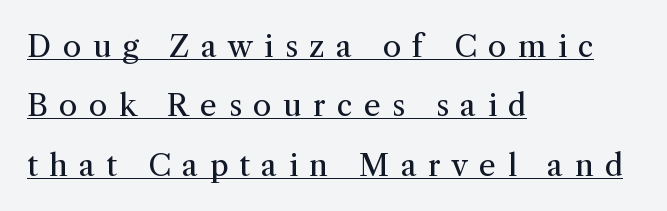
The image shows 30 px regular-weight serif type, upright; set left-aligned, loose line spacing (1.98x), unusually wide letter spacing (+0.38 em), underlined; medium stroke contrast and a medium x-height.
